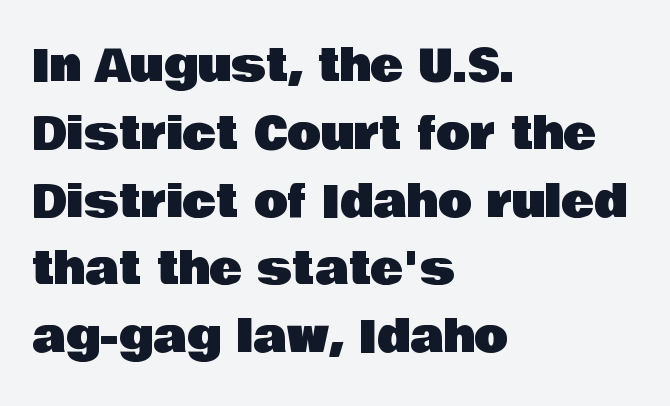
{"serif": "no", "italic": "no", "width": "normal", "stroke_contrast": "low", "x_height": "large", "monospaced": "no", "underline": "no", "align": "left", "line_spacing": "normal", "line_spacing_ratio": 1.54, "letter_spacing": "normal", "letter_spacing_em": 0.0, "glyph_px": 44}
